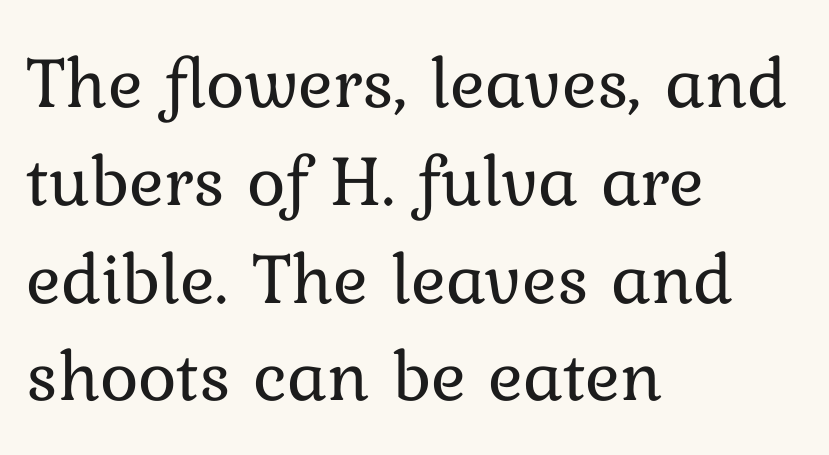
Q: Is the text bold? A: No.
Q: Is the text italic (slanted)? A: No, it is upright.
Q: Is the text underlined? A: No.
Q: How is the paragraph aligned? A: Left-aligned.
Q: Is the spacing between letters normal or unusually wide? A: Normal.
Q: Is the spacing between lines tight, normal or loose? A: Normal.
Q: Width (condensed, normal, or wide)? A: Normal.
Q: Stroke contrast? A: Low.
Q: x-height? A: Medium.
Q: Monospaced? A: No.
